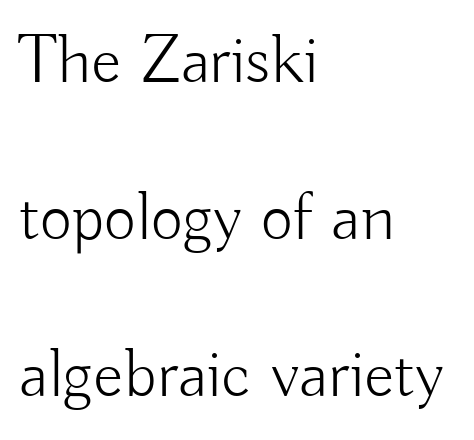
{"serif": "no", "italic": "no", "bold": "no", "weight": "light", "width": "normal", "stroke_contrast": "low", "x_height": "small", "monospaced": "no", "underline": "no", "align": "left", "line_spacing": "loose", "line_spacing_ratio": 2.24, "letter_spacing": "normal", "letter_spacing_em": 0.0, "glyph_px": 70}
